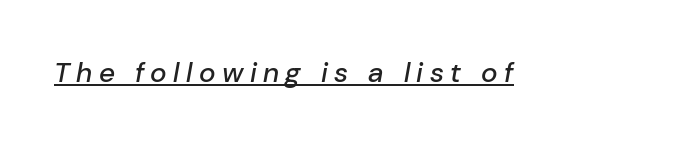
{"italic": "yes", "lean": "right", "slant_degrees": 10, "width": "normal", "stroke_contrast": "low", "x_height": "medium", "monospaced": "no", "underline": "yes", "letter_spacing": "wide", "letter_spacing_em": 0.23, "glyph_px": 28}
